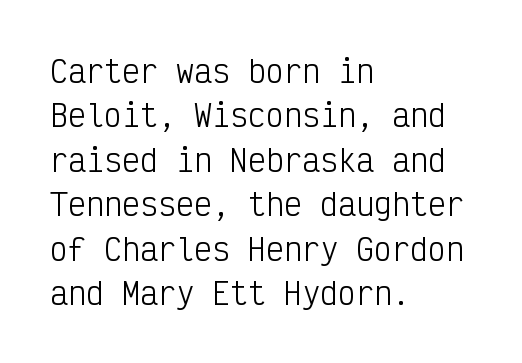
Q: Is the text bold? A: No.
Q: Is the text italic (slanted)? A: No, it is upright.
Q: Is the typeface a serif or a sans-serif typeface? A: Sans-serif.
Q: Is the text underlined? A: No.
Q: How is the paragraph aligned? A: Left-aligned.
Q: Is the spacing between letters normal or unusually wide? A: Normal.
Q: Is the spacing between lines tight, normal or loose? A: Normal.
Q: Width (condensed, normal, or wide)? A: Condensed.
Q: Stroke contrast? A: Low.
Q: x-height? A: Medium.
Q: Monospaced? A: Yes.
